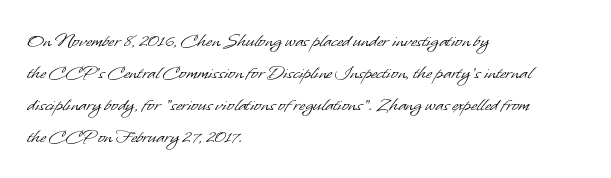
Q: Is the text bold? A: No.
Q: Is the text underlined? A: No.
Q: How is the paragraph aligned? A: Left-aligned.
Q: Is the spacing between letters normal or unusually wide? A: Normal.
Q: Is the spacing between lines tight, normal or loose? A: Normal.
